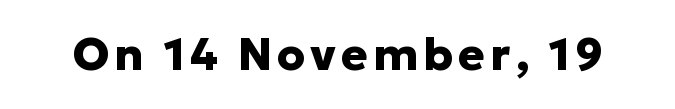
Unlike italic type, these characters show no tilt at all. Underline: absent. Weight check: bold — yes, fully. These lines are rendered in a variable-pitch font.
